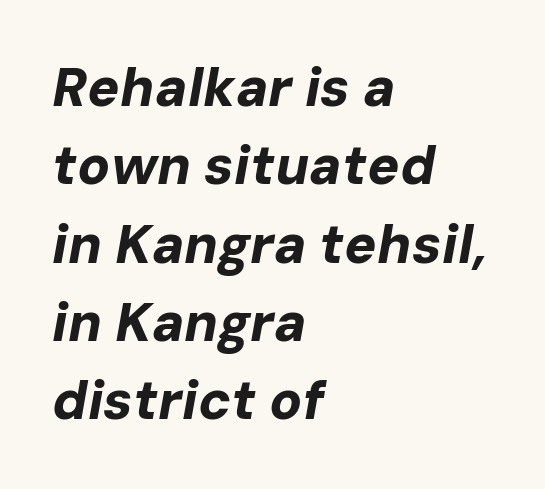
{"italic": "yes", "lean": "right", "slant_degrees": 10, "bold": "yes", "weight": "bold", "width": "normal", "stroke_contrast": "low", "x_height": "medium", "monospaced": "no", "underline": "no", "align": "left", "line_spacing": "normal", "line_spacing_ratio": 1.45, "letter_spacing": "normal", "letter_spacing_em": 0.0, "glyph_px": 54}
